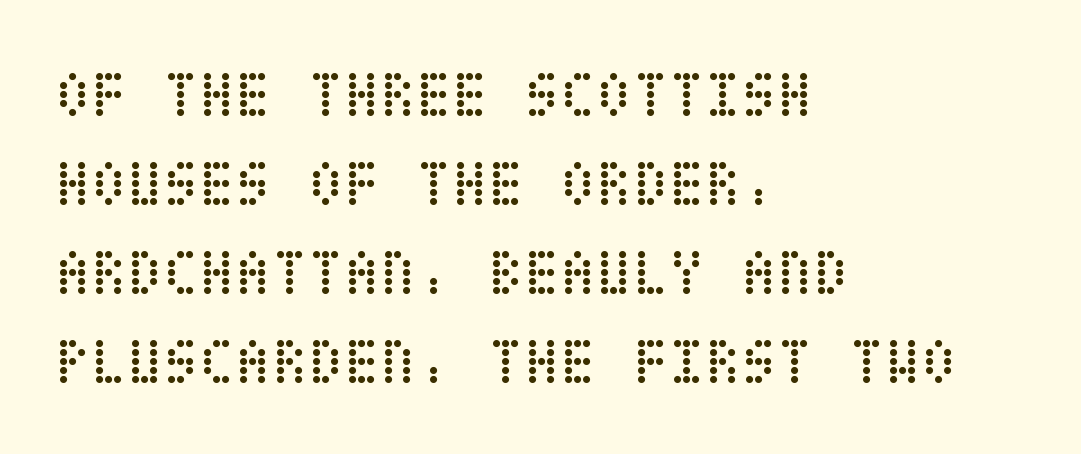
The image shows 66 px regular-weight, condensed type, upright; set left-aligned, normal line spacing (1.35x), normal letter spacing, not underlined; low stroke contrast and a large x-height.
